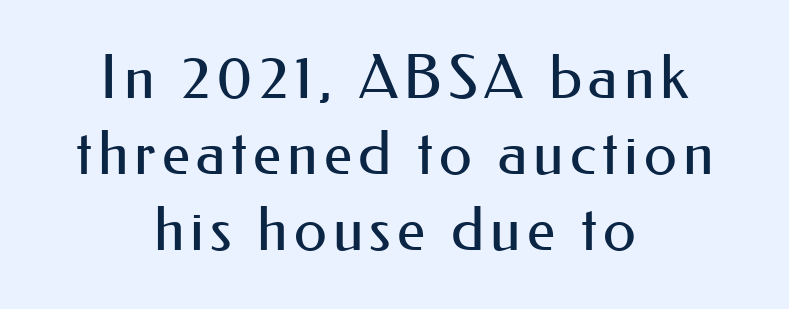
Q: Is the text bold? A: No.
Q: Is the text italic (slanted)? A: No, it is upright.
Q: Is the typeface a serif or a sans-serif typeface? A: Sans-serif.
Q: Is the text underlined? A: No.
Q: How is the paragraph aligned? A: Centered.
Q: Is the spacing between lines tight, normal or loose? A: Normal.
Q: Width (condensed, normal, or wide)? A: Normal.
Q: Stroke contrast? A: Medium.
Q: x-height? A: Small.
Q: Monospaced? A: No.
